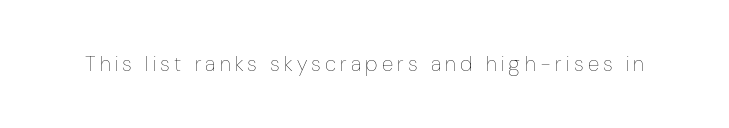
{"italic": "no", "bold": "no", "underline": "no", "letter_spacing": "wide", "letter_spacing_em": 0.2, "glyph_px": 21}
